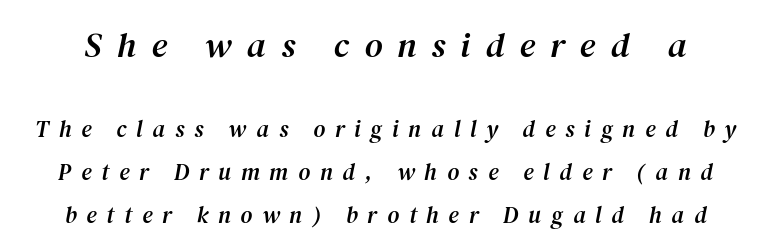
Q: Is the text italic (slanted)? A: Yes, it leans right by about 12 degrees.
Q: Is the typeface a serif or a sans-serif typeface? A: Serif.
Q: Is the text underlined? A: No.
Q: Is the spacing between letters normal or unusually wide? A: Unusually wide.
Q: Which block of text is set in a larger size, the first (top) or the second (bottom)? A: The first (top) one.
Q: Width (condensed, normal, or wide)? A: Normal.
Q: Stroke contrast? A: Medium.
Q: x-height? A: Medium.
Q: Monospaced? A: No.
